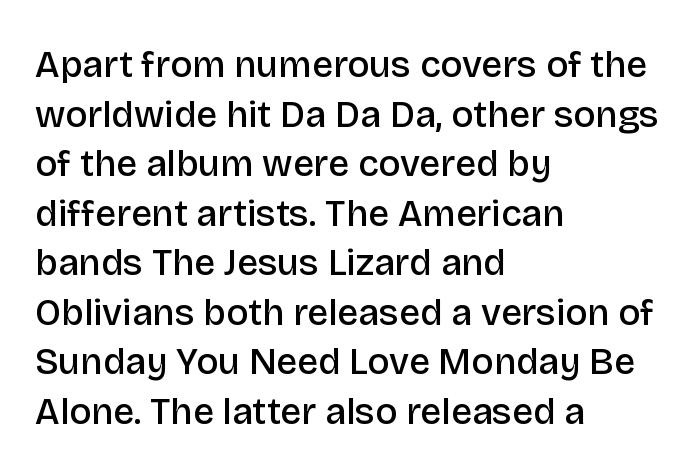
{"serif": "no", "italic": "no", "bold": "semi", "weight": "semibold", "width": "normal", "stroke_contrast": "low", "x_height": "large", "monospaced": "no", "underline": "no", "align": "left", "line_spacing": "normal", "line_spacing_ratio": 1.34, "letter_spacing": "normal", "letter_spacing_em": 0.0, "glyph_px": 37}
